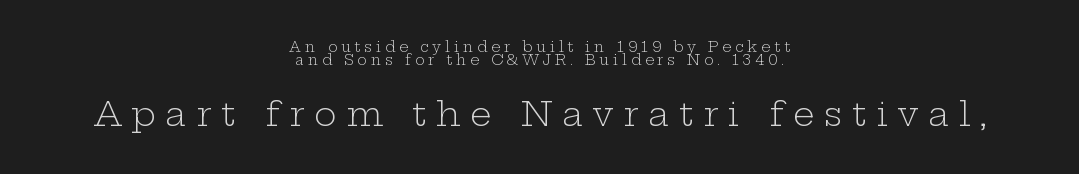
{"serif": "yes", "italic": "no", "bold": "no", "weight": "light", "width": "wide", "stroke_contrast": "low", "x_height": "medium", "monospaced": "no", "underline": "no", "align": "center", "line_spacing": "tight", "line_spacing_ratio": 0.96, "letter_spacing": "wide", "letter_spacing_em": 0.28, "larger_block": "second", "size_ratio": 2.43, "glyph_px": 34}
